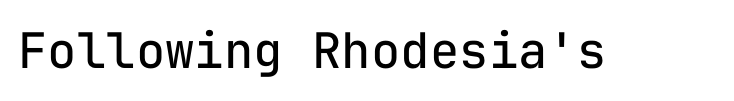
{"serif": "no", "italic": "no", "bold": "no", "weight": "regular", "width": "normal", "stroke_contrast": "low", "x_height": "medium", "monospaced": "yes", "underline": "no", "letter_spacing": "normal", "letter_spacing_em": 0.0, "glyph_px": 49}
